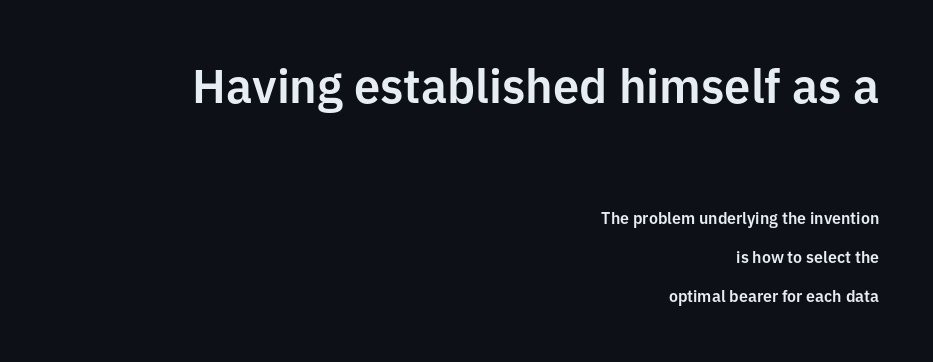
The image shows 47 px sans-serif type, upright; set right-aligned, loose line spacing (2.45x), normal letter spacing, not underlined; the first (top) block is 2.94x larger; low stroke contrast and a medium x-height.
